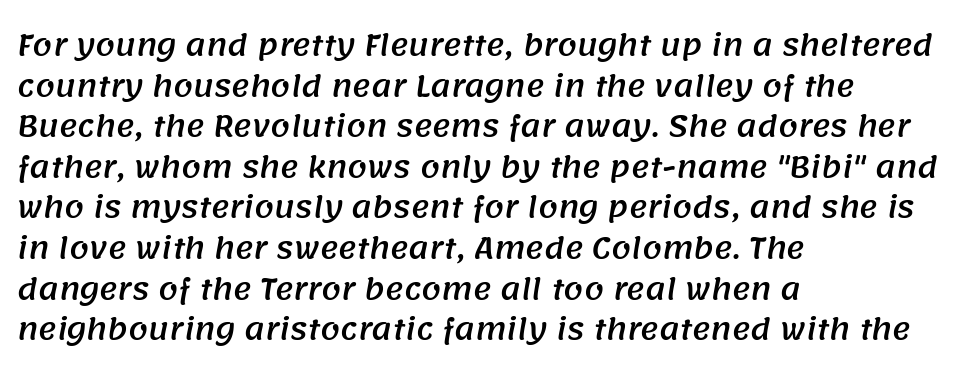
Q: Is the typeface a serif or a sans-serif typeface? A: Sans-serif.
Q: Is the text underlined? A: No.
Q: How is the paragraph aligned? A: Left-aligned.
Q: Is the spacing between letters normal or unusually wide? A: Normal.
Q: Is the spacing between lines tight, normal or loose? A: Normal.
Q: Width (condensed, normal, or wide)? A: Normal.
Q: Stroke contrast? A: Medium.
Q: x-height? A: Large.
Q: Monospaced? A: No.
